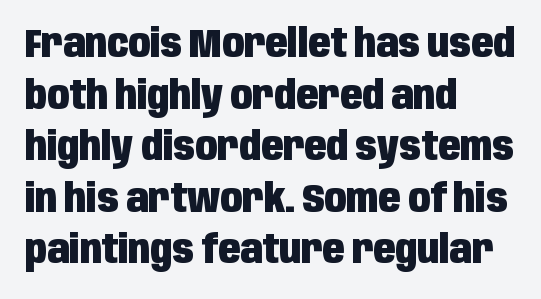
Q: Is the text bold? A: Yes.
Q: Is the text italic (slanted)? A: No, it is upright.
Q: Is the typeface a serif or a sans-serif typeface? A: Sans-serif.
Q: Is the text underlined? A: No.
Q: How is the paragraph aligned? A: Left-aligned.
Q: Is the spacing between letters normal or unusually wide? A: Normal.
Q: Is the spacing between lines tight, normal or loose? A: Normal.
Q: Width (condensed, normal, or wide)? A: Condensed.
Q: Stroke contrast? A: Low.
Q: x-height? A: Large.
Q: Monospaced? A: No.
